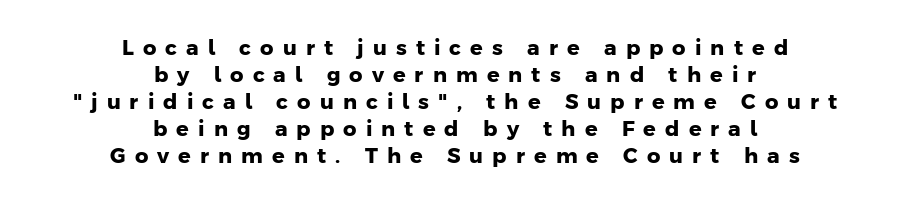
One-word summary of the alignment: center. The string is rendered with underlining switched off. Strokes here are thick enough to call this a true bold. In terms of leading, this rendering sits right in the middle. The horizontal fit of the characters is loose and conspicuously gappy.
